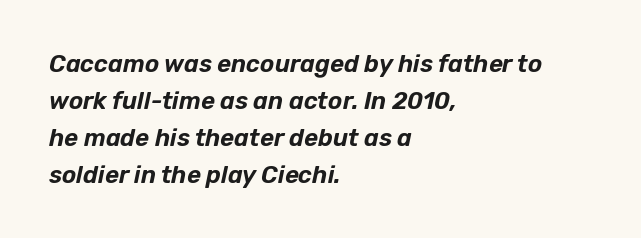
Style check: oblique. Each row of text sits above clean, open space. The paragraph has a hard left edge and a soft right edge. If you measured baseline to baseline, you'd find a middling distance.
